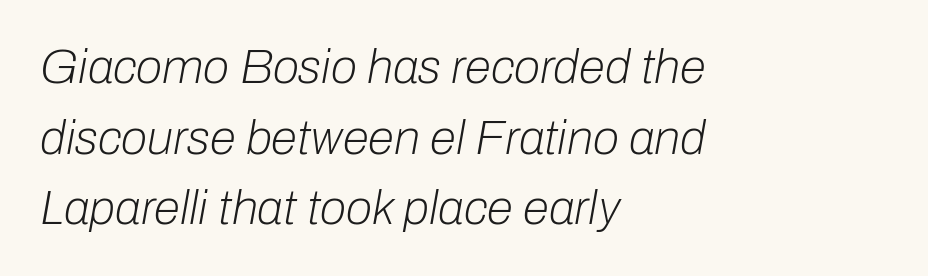
{"italic": "yes", "lean": "right", "slant_degrees": 10, "bold": "no", "weight": "light", "width": "normal", "stroke_contrast": "low", "x_height": "medium", "monospaced": "no", "underline": "no", "align": "left", "line_spacing": "normal", "line_spacing_ratio": 1.47, "letter_spacing": "normal", "letter_spacing_em": 0.0, "glyph_px": 48}
